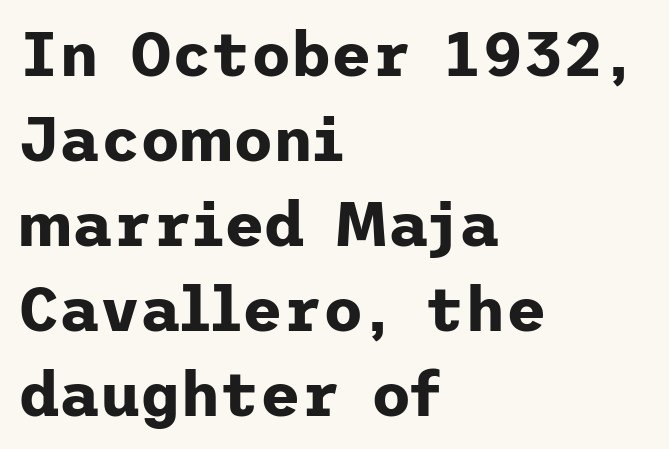
Every character sits straight up, as roman type does. Line starts are locked; line ends wander. On the weight axis this lands at bold, roughly 700. A typesetter would call this zero additional tracking. Is this a sans? Yes — the strokes have no serifs.
